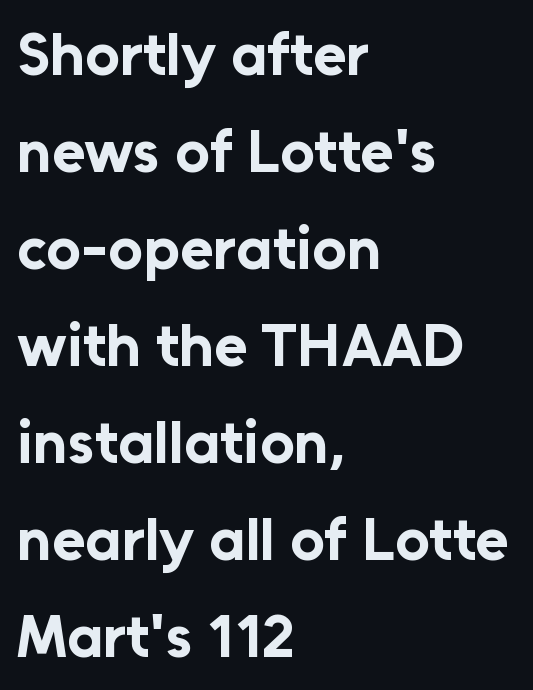
This sample has the flowing, uneven cadence of proportional lettering. Has an underline been added? It has not. Stroke terminals: plain, sans-serif. Inter-character spacing is left at the font's built-in metrics.
